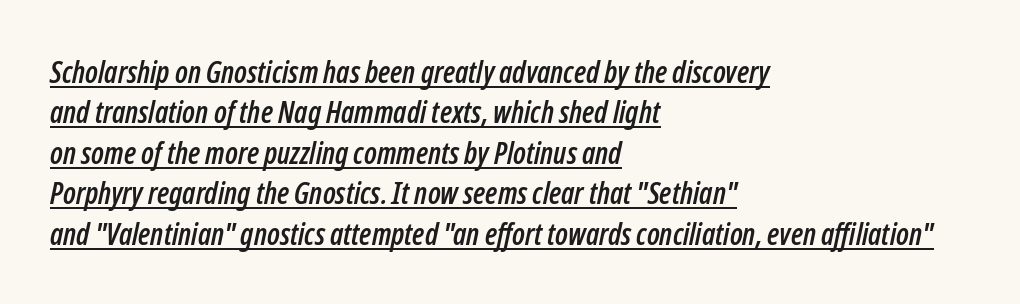
The image shows 30 px condensed type, italic (leaning right); set left-aligned, normal line spacing (1.35x), normal letter spacing, underlined; low stroke contrast and a medium x-height.
